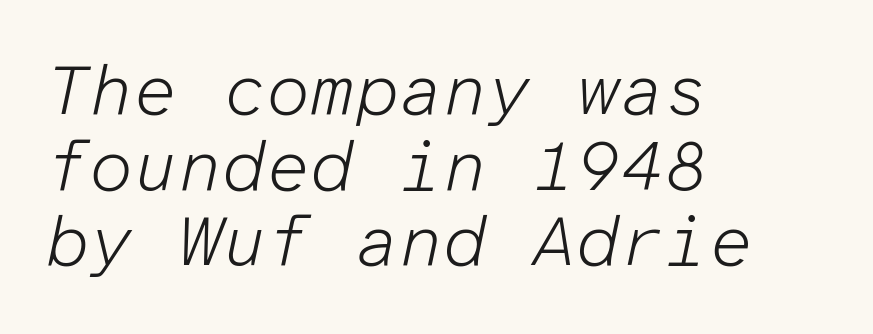
No extra tracking has been applied to these lines. Compared with a typical body face, this is equally light or lighter still. Spacing verdict: monospaced, one width for all characters. In terms of posture, this sample is oblique. Letters rest on an invisible, unmarked baseline.
